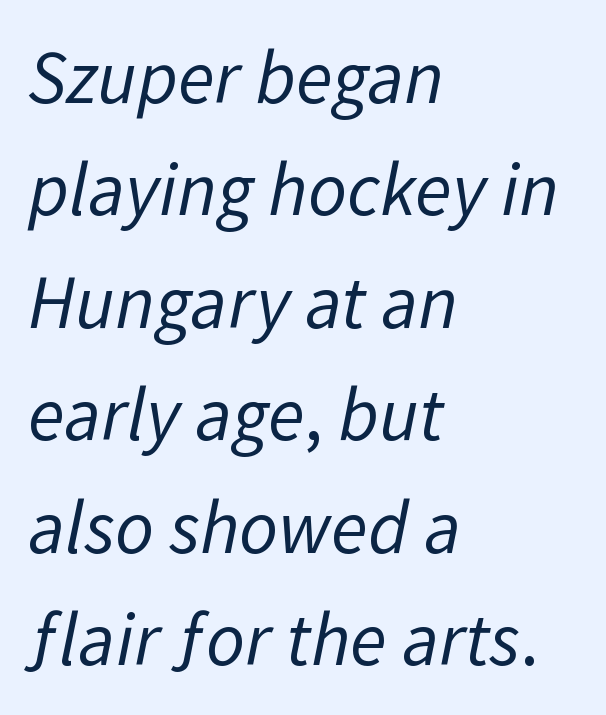
Q: Is the text bold? A: No.
Q: Is the typeface a serif or a sans-serif typeface? A: Sans-serif.
Q: Is the text underlined? A: No.
Q: How is the paragraph aligned? A: Left-aligned.
Q: Is the spacing between letters normal or unusually wide? A: Normal.
Q: Is the spacing between lines tight, normal or loose? A: Normal.
Q: Width (condensed, normal, or wide)? A: Normal.
Q: Stroke contrast? A: Low.
Q: x-height? A: Medium.
Q: Monospaced? A: No.
